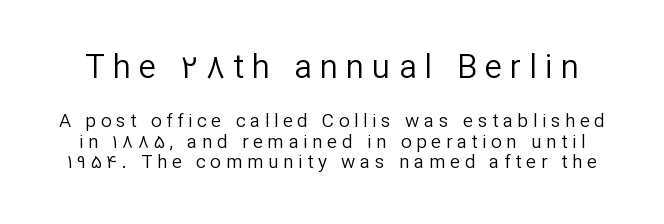
The type family on display is of the sans-serif kind. Each word looks stretched out because of the extra space between its letters. Character widths vary here, with narrow letters taking less room than wide ones. This is roman type, the default non-slanted kind.
